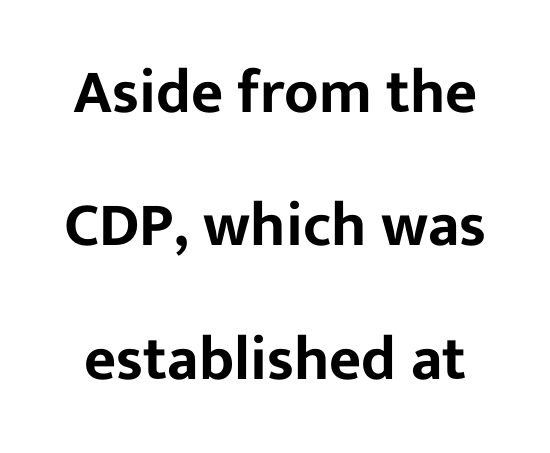
{"serif": "no", "italic": "no", "width": "normal", "stroke_contrast": "low", "x_height": "medium", "monospaced": "no", "underline": "no", "line_spacing": "loose", "line_spacing_ratio": 2.15, "letter_spacing": "normal", "letter_spacing_em": 0.0, "glyph_px": 62}
